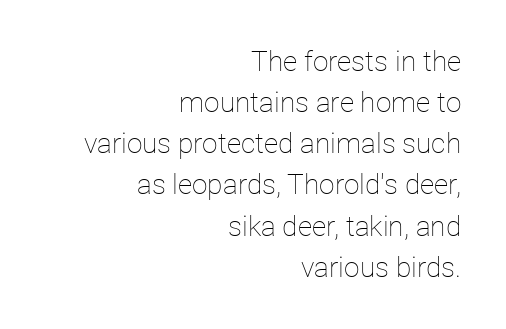
The image shows 28 px thin type, upright; set right-aligned, normal line spacing (1.47x), normal letter spacing, not underlined; low stroke contrast and a medium x-height.
